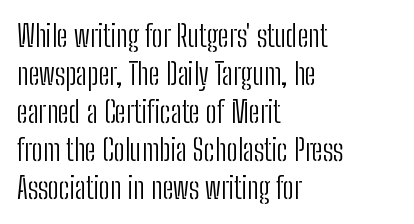
Q: Is the text bold? A: No.
Q: Is the text italic (slanted)? A: No, it is upright.
Q: Is the typeface a serif or a sans-serif typeface? A: Sans-serif.
Q: Is the text underlined? A: No.
Q: How is the paragraph aligned? A: Left-aligned.
Q: Is the spacing between letters normal or unusually wide? A: Normal.
Q: Is the spacing between lines tight, normal or loose? A: Normal.
Q: Width (condensed, normal, or wide)? A: Condensed.
Q: Stroke contrast? A: Low.
Q: x-height? A: Medium.
Q: Monospaced? A: No.
